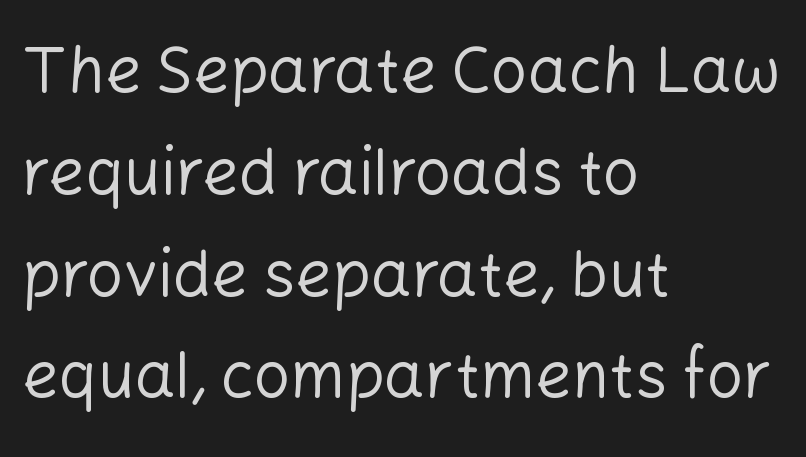
{"serif": "no", "italic": "no", "bold": "no", "weight": "regular", "width": "normal", "stroke_contrast": "low", "x_height": "medium", "monospaced": "no", "underline": "no", "align": "left", "line_spacing": "normal", "line_spacing_ratio": 1.59, "letter_spacing": "normal", "letter_spacing_em": 0.0, "glyph_px": 64}
